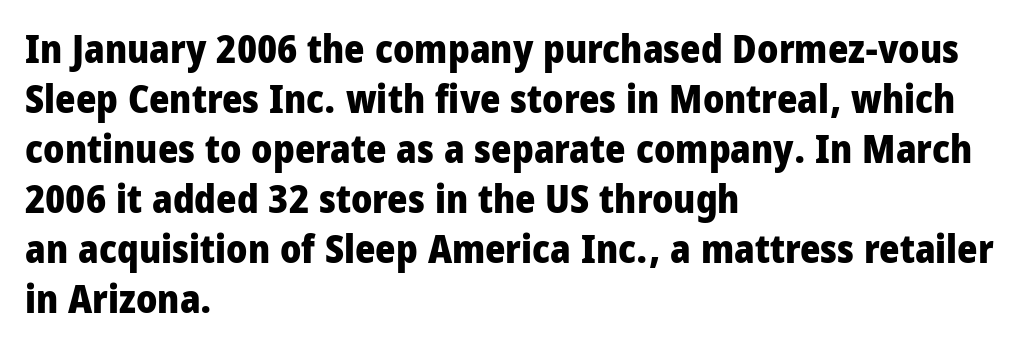
{"serif": "no", "italic": "no", "bold": "yes", "weight": "heavy", "width": "condensed", "stroke_contrast": "low", "x_height": "large", "monospaced": "no", "underline": "no", "align": "left", "line_spacing": "normal", "line_spacing_ratio": 1.28, "letter_spacing": "normal", "letter_spacing_em": 0.0, "glyph_px": 39}
